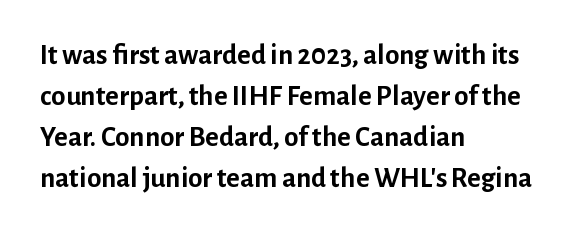
{"serif": "no", "italic": "no", "bold": "yes", "weight": "semibold", "width": "normal", "stroke_contrast": "low", "x_height": "medium", "monospaced": "no", "underline": "no", "align": "left", "line_spacing": "normal", "line_spacing_ratio": 1.41, "letter_spacing": "normal", "letter_spacing_em": 0.0, "glyph_px": 29}
